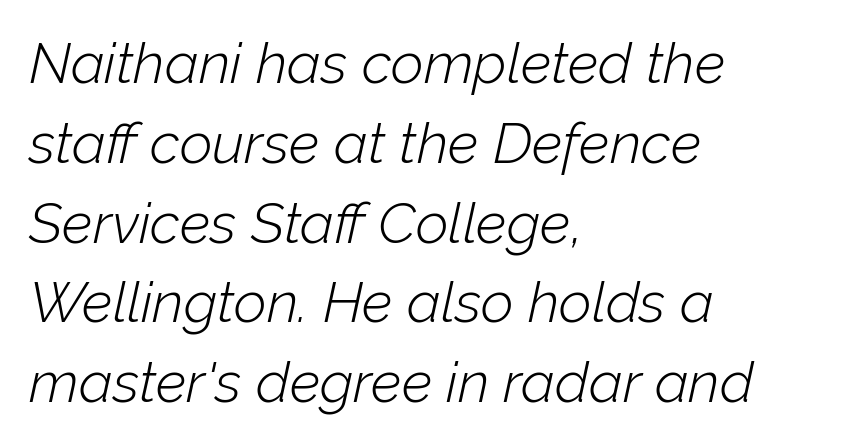
The image shows 57 px light type, italic (leaning right); set left-aligned, normal line spacing (1.4x), normal letter spacing, not underlined; low stroke contrast and a medium x-height.
